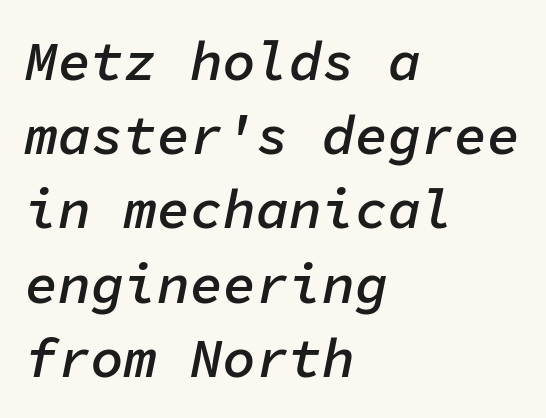
Q: Is the text bold? A: Semi-bold.
Q: Is the text italic (slanted)? A: Yes, it leans right by about 11 degrees.
Q: Is the text underlined? A: No.
Q: How is the paragraph aligned? A: Left-aligned.
Q: Is the spacing between letters normal or unusually wide? A: Normal.
Q: Is the spacing between lines tight, normal or loose? A: Normal.
Q: Width (condensed, normal, or wide)? A: Normal.
Q: Stroke contrast? A: Low.
Q: x-height? A: Medium.
Q: Monospaced? A: Yes.
